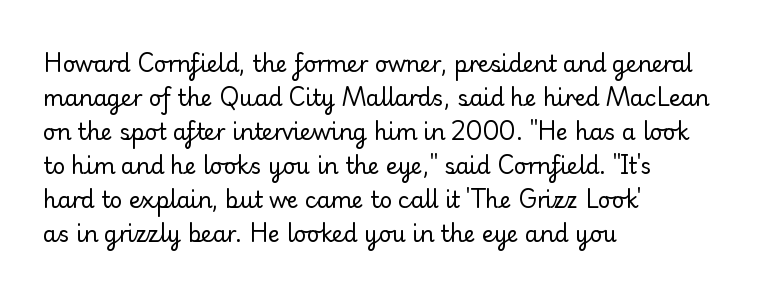
Q: Is the text bold? A: No.
Q: Is the text italic (slanted)? A: No, it is upright.
Q: Is the text underlined? A: No.
Q: How is the paragraph aligned? A: Left-aligned.
Q: Is the spacing between letters normal or unusually wide? A: Normal.
Q: Is the spacing between lines tight, normal or loose? A: Normal.
